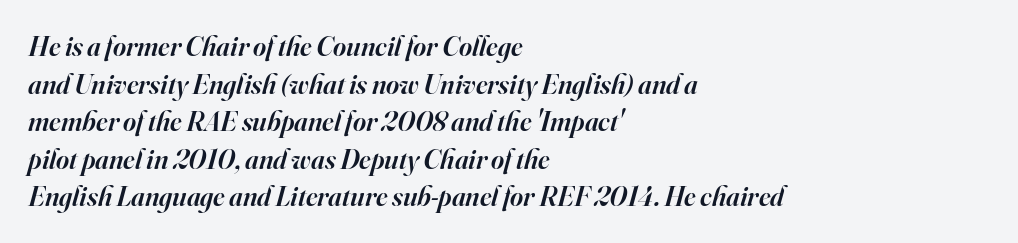
Does the leading feel generous? No, just average. Letterform terminals end in serifs throughout the passage. Look at the stroke-to-counter ratio: somewhat heavy, a semibold. Letters rest on an invisible, unmarked baseline. Each line starts at the same left margin while the right side varies. Characters are canted at an angle relative to the baseline's perpendicular.
